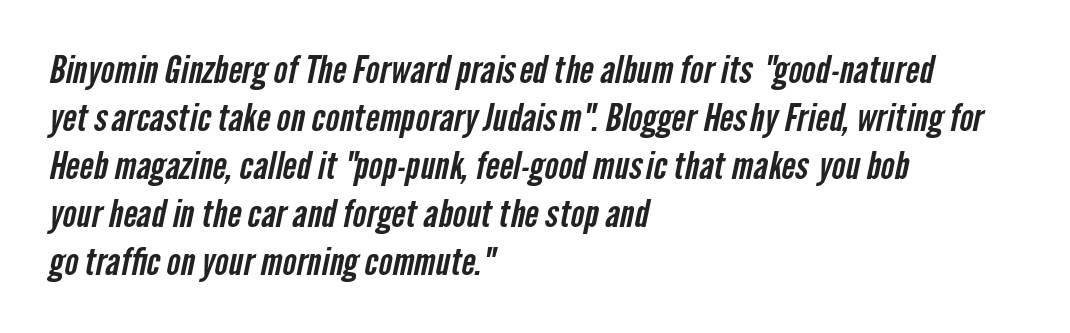
A student would call this left alignment; a typographer would say flush left, rag right. The glyphs are unaccompanied by any horizontal stroke below them. You could not count columns in this text — the font is proportionally spaced. A typesetter would call this leading conventional body-copy spacing.
